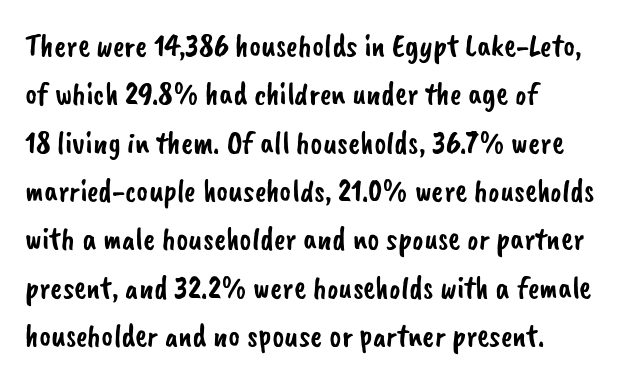
Q: Is the typeface a serif or a sans-serif typeface? A: Sans-serif.
Q: Is the text underlined? A: No.
Q: How is the paragraph aligned? A: Left-aligned.
Q: Is the spacing between letters normal or unusually wide? A: Normal.
Q: Is the spacing between lines tight, normal or loose? A: Normal.
Q: Width (condensed, normal, or wide)? A: Normal.
Q: Stroke contrast? A: Low.
Q: x-height? A: Small.
Q: Monospaced? A: No.
